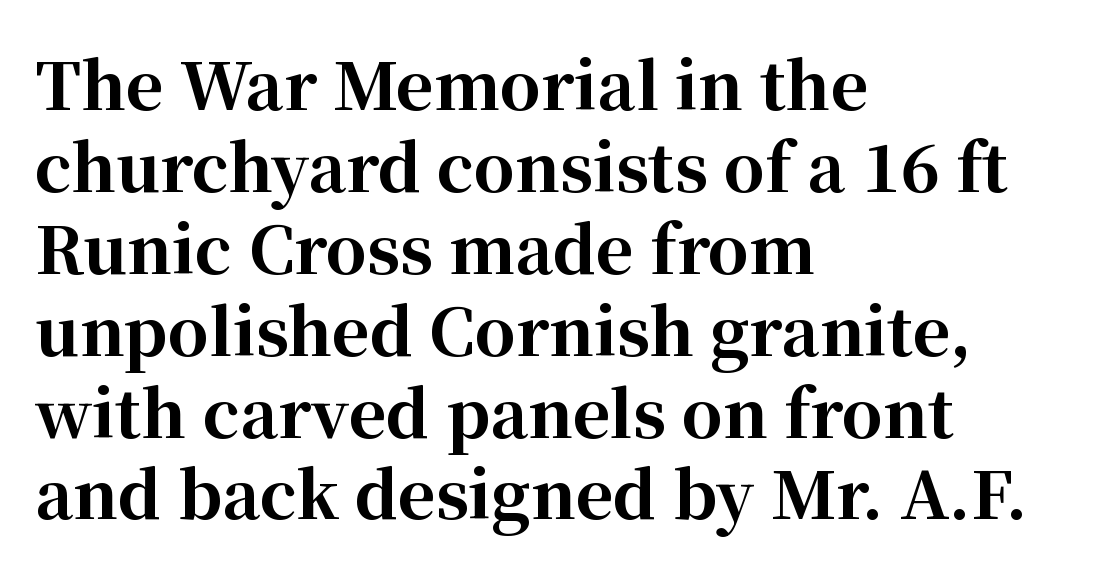
{"serif": "yes", "italic": "no", "bold": "yes", "weight": "bold", "width": "normal", "stroke_contrast": "high", "x_height": "medium", "monospaced": "no", "underline": "no", "align": "left", "line_spacing": "normal", "line_spacing_ratio": 1.26, "letter_spacing": "normal", "letter_spacing_em": 0.0, "glyph_px": 65}
